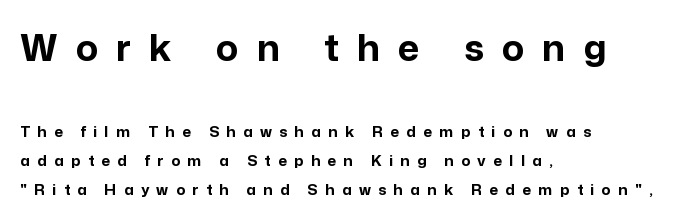
Q: Is the text bold? A: Yes.
Q: Is the text italic (slanted)? A: No, it is upright.
Q: Is the typeface a serif or a sans-serif typeface? A: Sans-serif.
Q: Is the text underlined? A: No.
Q: How is the paragraph aligned? A: Left-aligned.
Q: Is the spacing between letters normal or unusually wide? A: Unusually wide.
Q: Is the spacing between lines tight, normal or loose? A: Loose.
Q: Which block of text is set in a larger size, the first (top) or the second (bottom)? A: The first (top) one.
Q: Width (condensed, normal, or wide)? A: Normal.
Q: Stroke contrast? A: Low.
Q: x-height? A: Medium.
Q: Monospaced? A: No.
